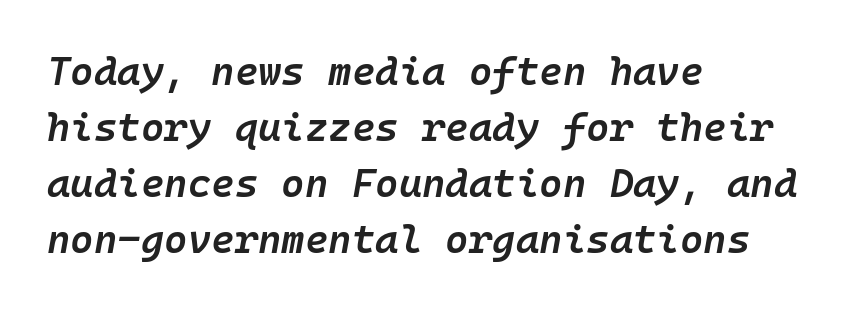
Note the uniform advance width — an 'i' takes as much space as an 'm'. Emphasis by weight is partial: semibold. Letters rest on an invisible, unmarked baseline. If you measured baseline to baseline, you'd find a middling distance. Tracking here is standard; glyphs follow each other at the usual distance.
